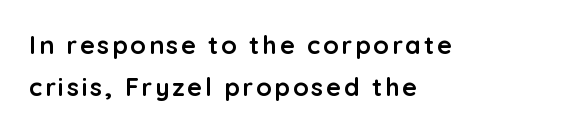
The image shows 25 px bold type, upright; set left-aligned, normal line spacing (1.67x), not underlined.
